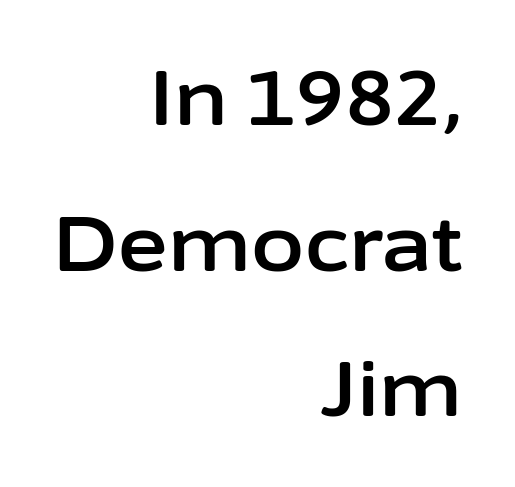
{"serif": "no", "italic": "no", "width": "normal", "stroke_contrast": "low", "x_height": "medium", "monospaced": "no", "underline": "no", "align": "right", "line_spacing_ratio": 1.89, "letter_spacing": "normal", "letter_spacing_em": 0.0, "glyph_px": 77}
